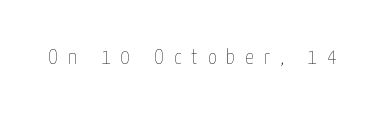
{"italic": "no", "bold": "no", "underline": "no", "letter_spacing": "wide", "letter_spacing_em": 0.48, "glyph_px": 21}
